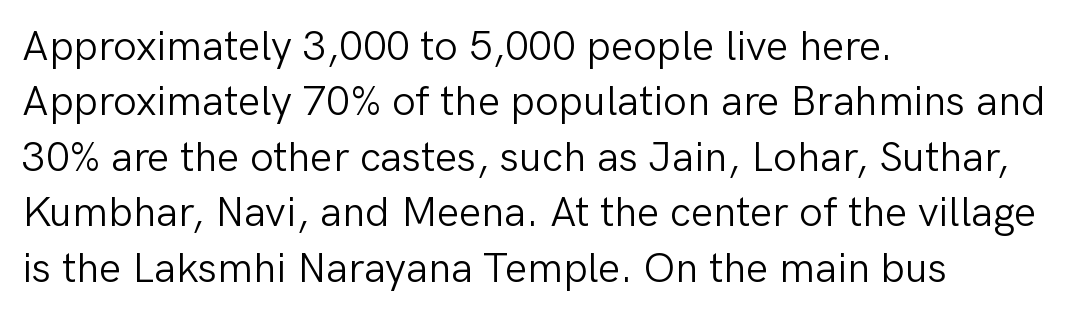
Rendered with straight, roman letterforms. The lines sit at an ordinary, default distance from one another. No word sits above an underline. Compared with typical body copy, the letter spacing here is the same. The weight tops out at a normal text grade.
